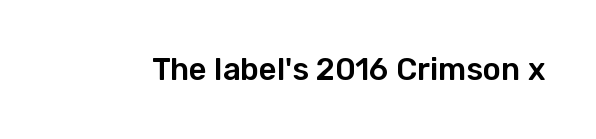
Q: Is the text italic (slanted)? A: No, it is upright.
Q: Is the typeface a serif or a sans-serif typeface? A: Sans-serif.
Q: Is the text underlined? A: No.
Q: Is the spacing between letters normal or unusually wide? A: Normal.
Q: Width (condensed, normal, or wide)? A: Normal.
Q: Stroke contrast? A: Low.
Q: x-height? A: Medium.
Q: Monospaced? A: No.
